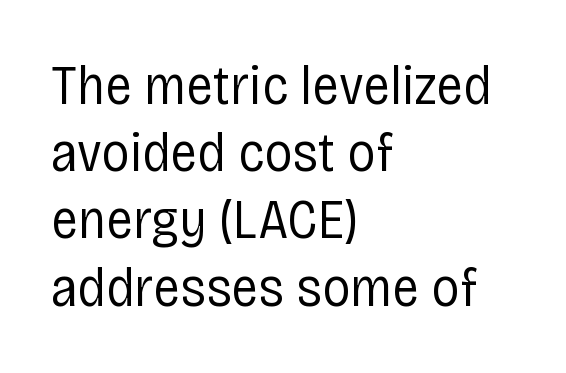
The font's upright variant was chosen for this text. The rendering uses natural spacing where letterforms have individual widths. Which margin do the lines hug? The left one — the right edge is uneven. Bare-footed words on every line. Weight class: somewhere from thin through regular.
